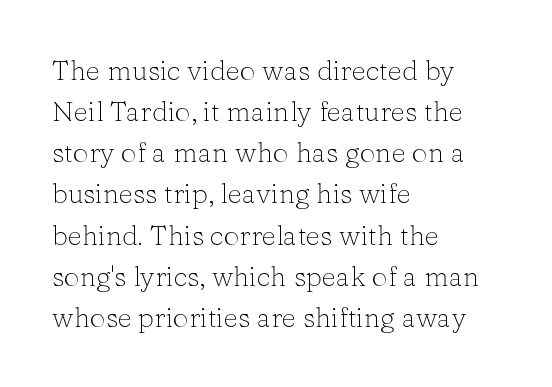
Font category for this specimen: serif. This sample is left-justified, so line endings fall wherever the words run out. The passage shown has conventional tracking throughout. The typeface has the unassuming heft of standard copy or less.
